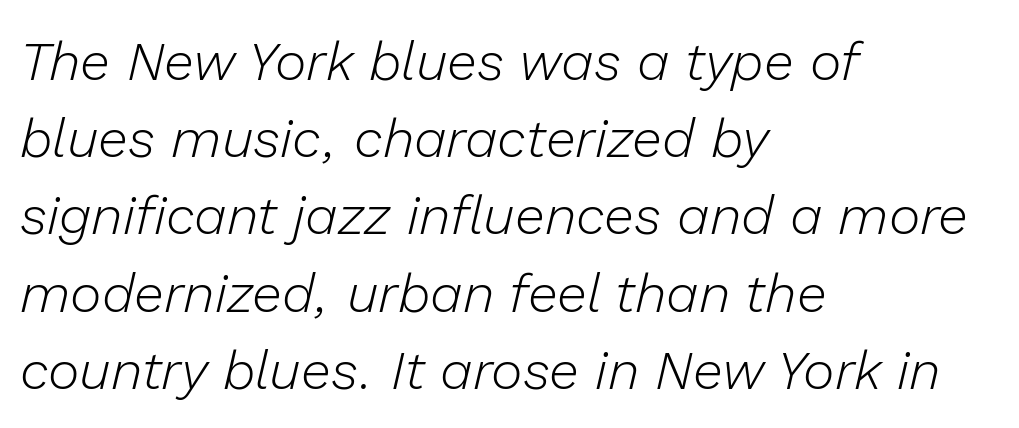
{"italic": "yes", "lean": "right", "slant_degrees": 13, "bold": "no", "weight": "light", "width": "normal", "stroke_contrast": "low", "x_height": "medium", "monospaced": "no", "underline": "no", "align": "left", "line_spacing": "normal", "line_spacing_ratio": 1.43, "letter_spacing": "normal", "letter_spacing_em": 0.0, "glyph_px": 54}
